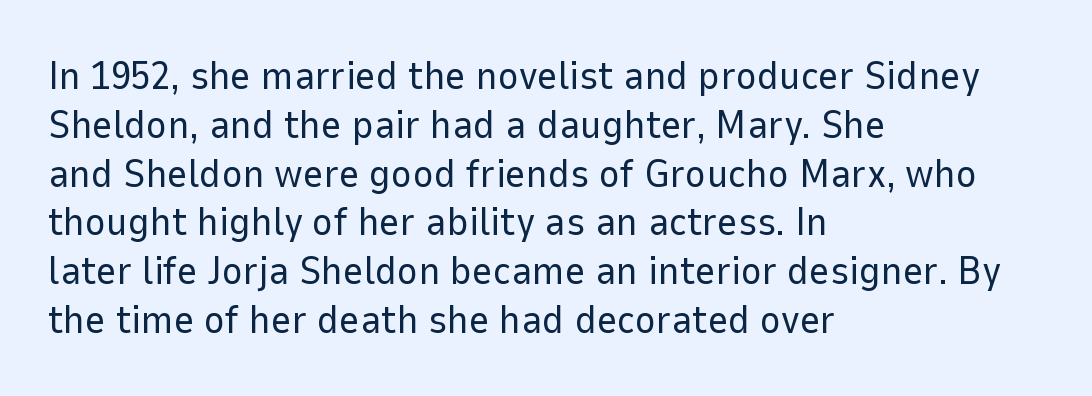
The image shows 40 px regular-weight sans-serif type, upright; set left-aligned, line spacing 1.22x, normal letter spacing, not underlined; low stroke contrast and a medium x-height.
